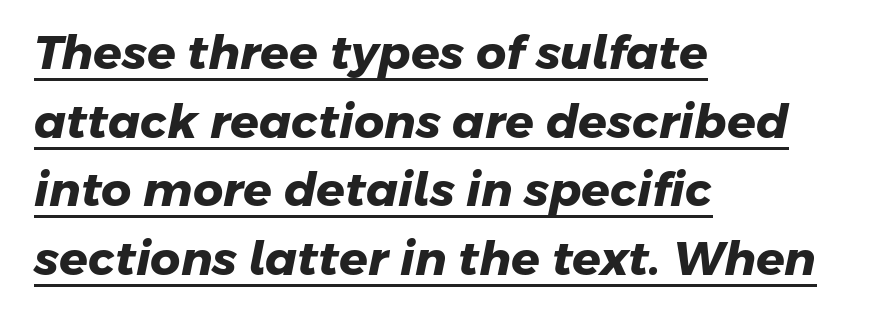
Line beginnings align vertically; line endings do not. The rendering keeps characters at their native spacing. The block of text has a typical density, with ordinary space between rows. Bold? Absolutely — the strokes are thick and heavy. Each letter keeps its own natural width here, so spacing adapts to shape. These characters rest on top of a visible drawn line.
